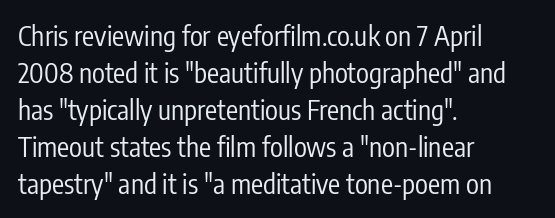
Reading down the block, your eye returns to a fixed left position each line. Tall strokes in this sample are plumb rather than angled. The rendering uses a moderate line-height, typical for paragraphs. This is not heavy type; no bold has been used. Any mark beneath the type? The region is blank. Each word holds together tightly as a unit, with standard inter-letter gaps.
